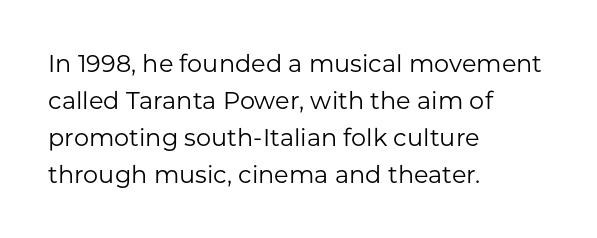
Q: Is the text bold? A: No.
Q: Is the text italic (slanted)? A: No, it is upright.
Q: Is the text underlined? A: No.
Q: How is the paragraph aligned? A: Left-aligned.
Q: Is the spacing between letters normal or unusually wide? A: Normal.
Q: Is the spacing between lines tight, normal or loose? A: Normal.
